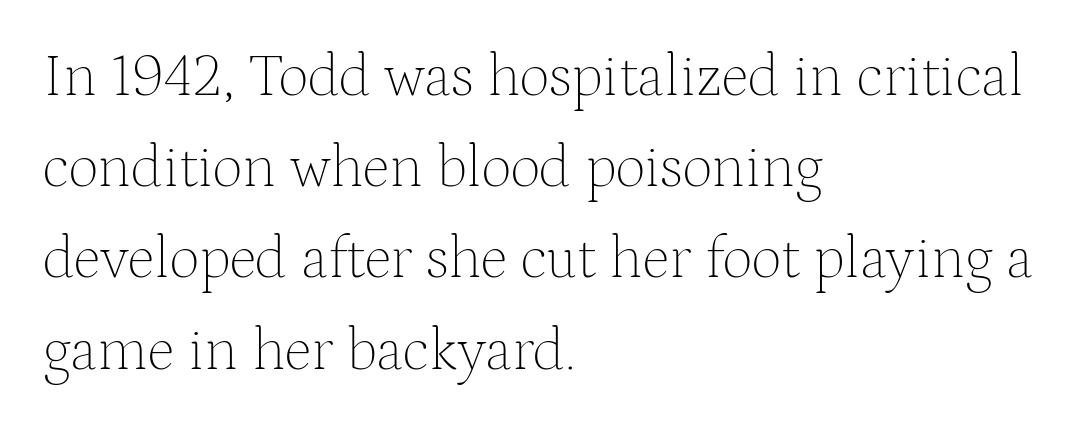
Q: Is the text bold? A: No.
Q: Is the text italic (slanted)? A: No, it is upright.
Q: Is the typeface a serif or a sans-serif typeface? A: Serif.
Q: Is the text underlined? A: No.
Q: How is the paragraph aligned? A: Left-aligned.
Q: Is the spacing between letters normal or unusually wide? A: Normal.
Q: Is the spacing between lines tight, normal or loose? A: Normal.
Q: Width (condensed, normal, or wide)? A: Normal.
Q: Stroke contrast? A: Medium.
Q: x-height? A: Medium.
Q: Monospaced? A: No.
